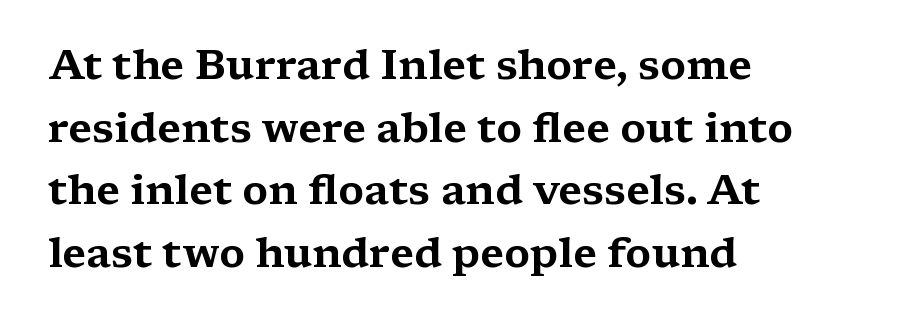
The image shows 42 px wide serif type, upright; set left-aligned, normal line spacing (1.49x), normal letter spacing, not underlined; medium stroke contrast and a medium x-height.
